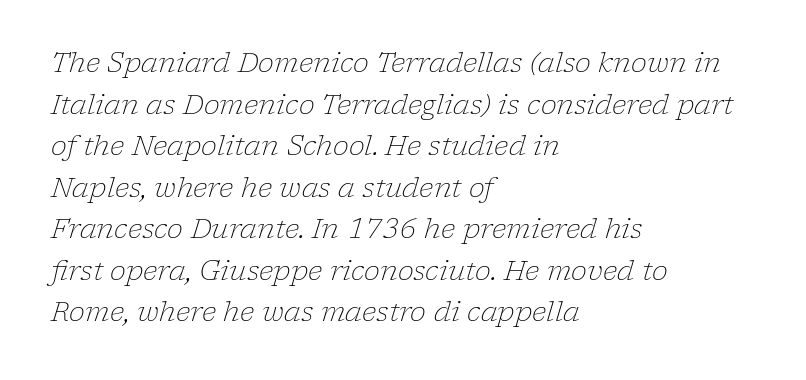
{"italic": "yes", "lean": "right", "slant_degrees": 17, "bold": "no", "underline": "no", "align": "left", "line_spacing": "normal", "line_spacing_ratio": 1.54, "letter_spacing": "normal", "letter_spacing_em": 0.0, "glyph_px": 27}
